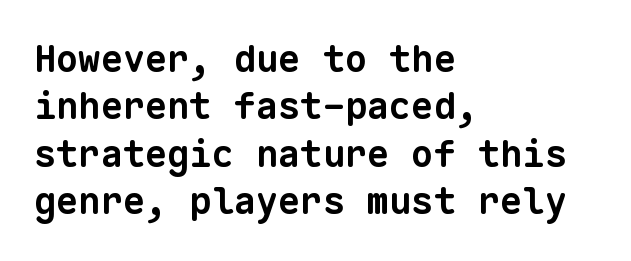
As a designer I'd log this as weight 700, bold. What stands out about the letter spacing? Nothing — it is the standard amount. Fixed-width glyphs throughout — classic coding-font behaviour. Does the leading feel generous? No, just average. The specimen omits any rule beneath the text block's lines.
